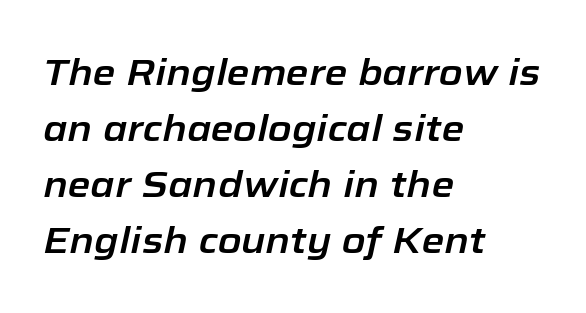
{"italic": "yes", "lean": "right", "slant_degrees": 12, "width": "normal", "stroke_contrast": "low", "x_height": "medium", "monospaced": "no", "underline": "no", "align": "left", "line_spacing": "normal", "line_spacing_ratio": 1.51, "letter_spacing": "normal", "letter_spacing_em": 0.0, "glyph_px": 37}
